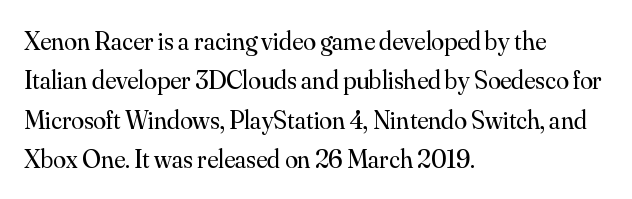
Q: Is the text bold? A: No.
Q: Is the text italic (slanted)? A: No, it is upright.
Q: Is the text underlined? A: No.
Q: How is the paragraph aligned? A: Left-aligned.
Q: Is the spacing between letters normal or unusually wide? A: Normal.
Q: Is the spacing between lines tight, normal or loose? A: Normal.
